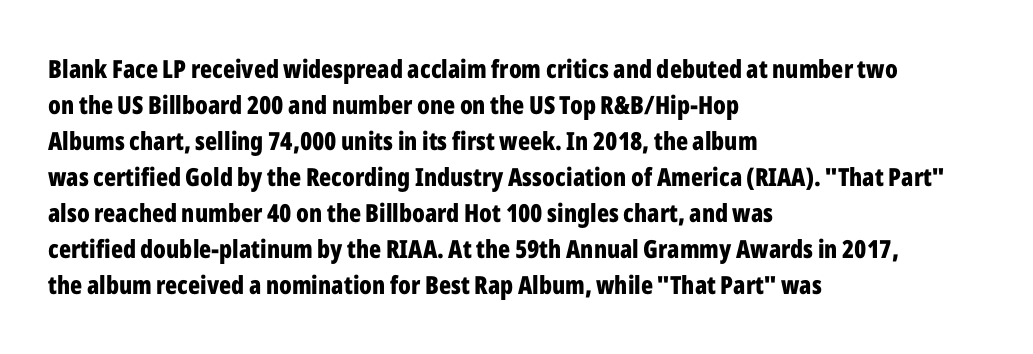
Q: Is the text bold? A: Yes.
Q: Is the text italic (slanted)? A: No, it is upright.
Q: Is the text underlined? A: No.
Q: How is the paragraph aligned? A: Left-aligned.
Q: Is the spacing between letters normal or unusually wide? A: Normal.
Q: Is the spacing between lines tight, normal or loose? A: Normal.
